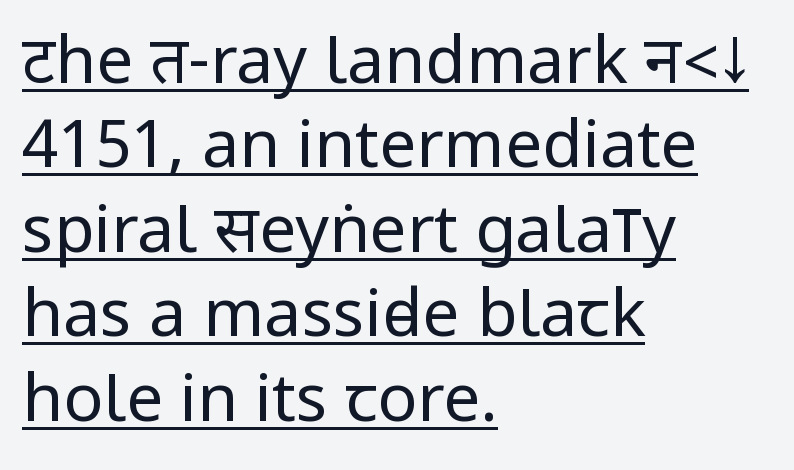
{"serif": "no", "italic": "no", "bold": "no", "weight": "regular", "width": "condensed", "stroke_contrast": "low", "underline": "yes", "align": "left", "line_spacing": "normal", "line_spacing_ratio": 1.28, "letter_spacing": "normal", "letter_spacing_em": 0.0, "glyph_px": 66}
